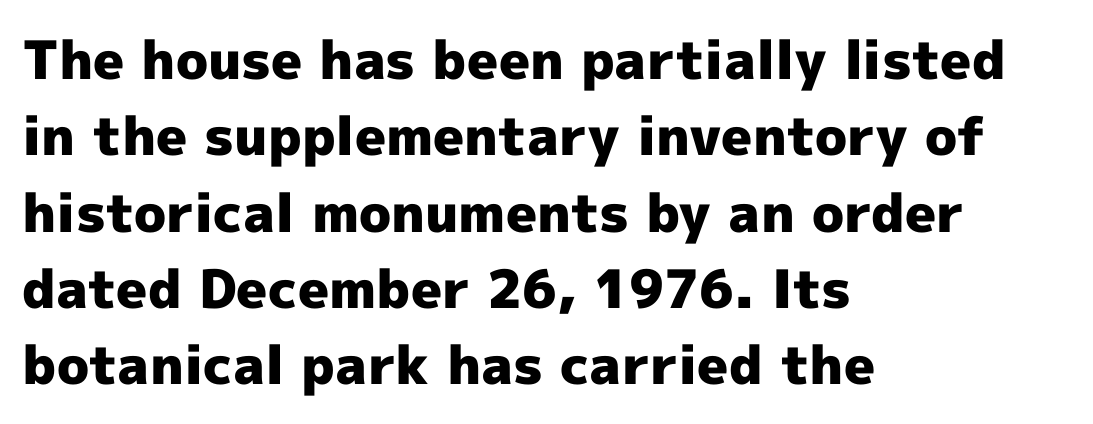
The image shows 53 px heavy sans-serif type, upright; set left-aligned, normal line spacing (1.44x), normal letter spacing, not underlined; a medium x-height.
